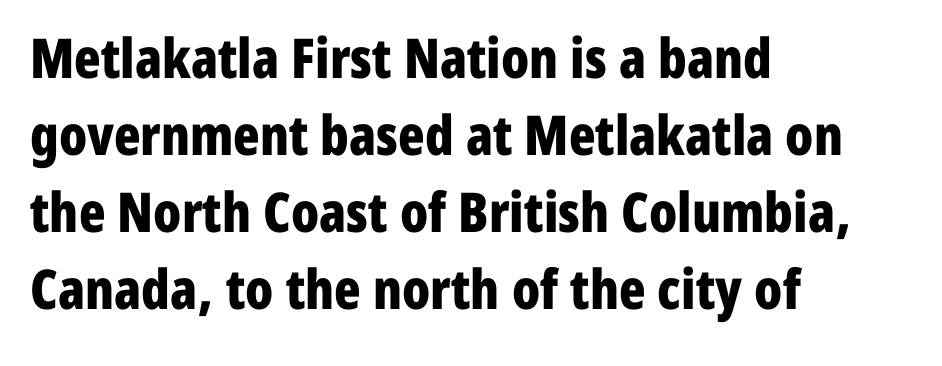
The words here are not underlined. The lines are quadded left. The passage shown stacks its lines at a standard gap. This is roman type, the default non-slanted kind. Inter-character spacing is left at the font's built-in metrics. Note the varied advance widths — an 'i' is clearly narrower than an 'm'.
